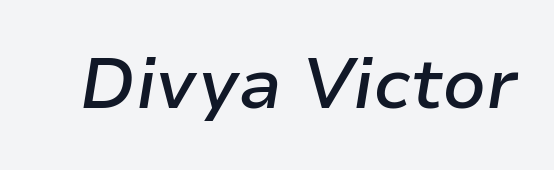
Has an underline been added? It has not. This sample uses plain, unmodified letter spacing. A semibold gives these letters moderate extra thickness, short of bold. Is this a fixed-width face? No — the glyphs have proportional, varying widths. The rendering applies a slant to the glyphs.
